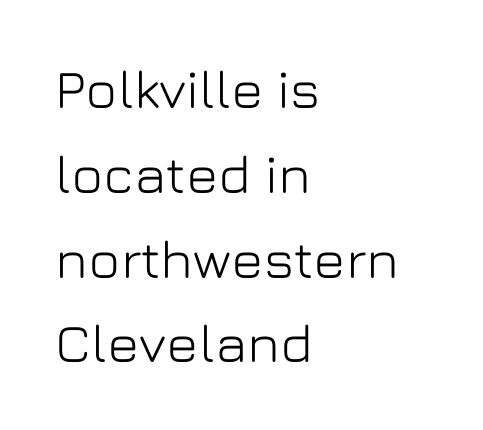
Q: Is the text italic (slanted)? A: No, it is upright.
Q: Is the typeface a serif or a sans-serif typeface? A: Sans-serif.
Q: Is the text underlined? A: No.
Q: How is the paragraph aligned? A: Left-aligned.
Q: Is the spacing between letters normal or unusually wide? A: Normal.
Q: Is the spacing between lines tight, normal or loose? A: Normal.
Q: Width (condensed, normal, or wide)? A: Normal.
Q: Stroke contrast? A: Low.
Q: x-height? A: Medium.
Q: Monospaced? A: No.
